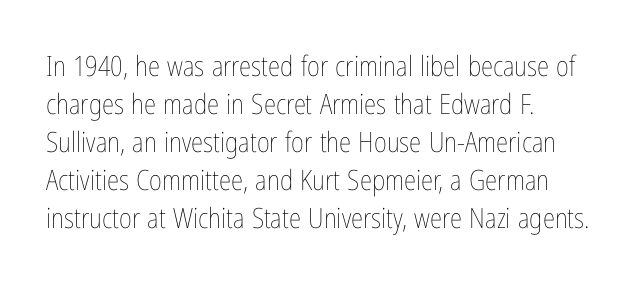
Horizontal bands of white between lines are of average thickness. Teacher's note: observe the even left margin — that is flush-left alignment. A quiet, ordinary-to-light weight characterises the typeface. Does extra space separate the letters? No, they use regular spacing.
